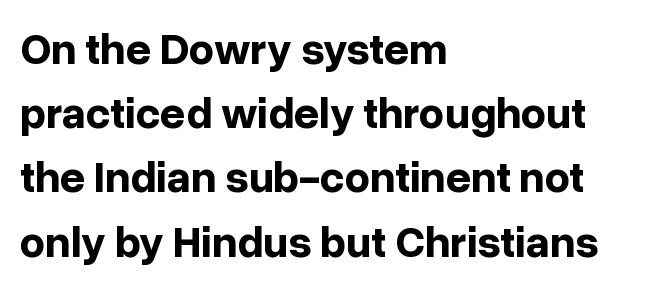
Q: Is the text bold? A: Yes.
Q: Is the text italic (slanted)? A: No, it is upright.
Q: Is the typeface a serif or a sans-serif typeface? A: Sans-serif.
Q: Is the text underlined? A: No.
Q: How is the paragraph aligned? A: Left-aligned.
Q: Is the spacing between letters normal or unusually wide? A: Normal.
Q: Is the spacing between lines tight, normal or loose? A: Normal.
Q: Width (condensed, normal, or wide)? A: Normal.
Q: Stroke contrast? A: Low.
Q: x-height? A: Medium.
Q: Monospaced? A: No.
